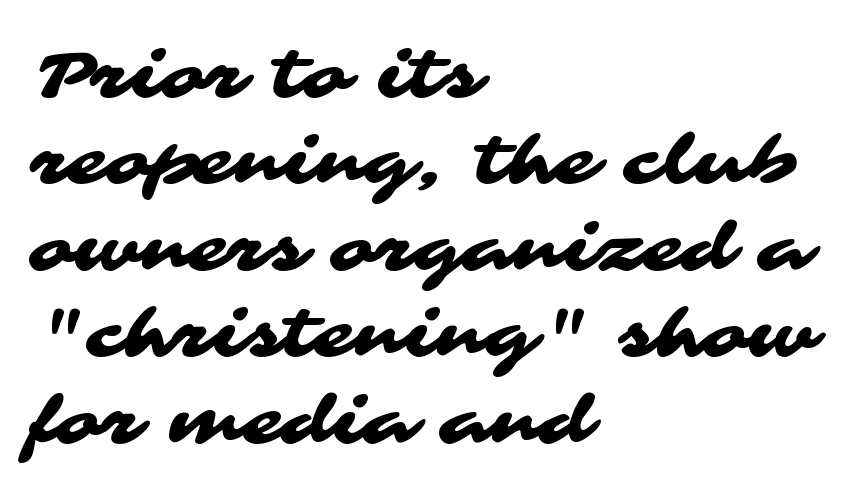
Every row of glyphs begins at an identical x-position on the left. This is sans-serif lettering, the kind often seen on screens and signage. Clear beneath every line of the passage. The passage shown is typed in a proportional face where columns would drift. Short note: letters normally spaced. Successive baselines arrive at the customary interval.
